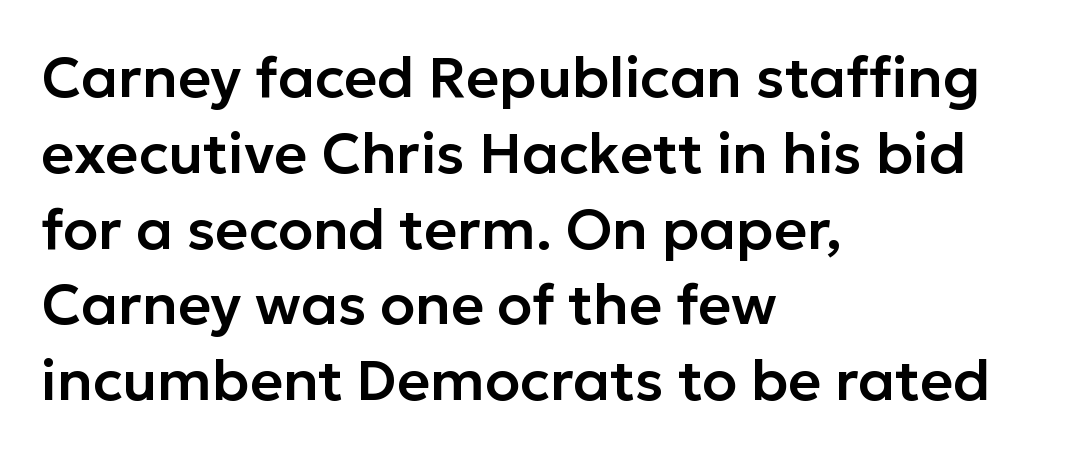
{"serif": "no", "italic": "no", "width": "normal", "stroke_contrast": "low", "x_height": "medium", "monospaced": "no", "underline": "no", "align": "left", "line_spacing": "normal", "line_spacing_ratio": 1.33, "letter_spacing": "normal", "letter_spacing_em": 0.0, "glyph_px": 57}
